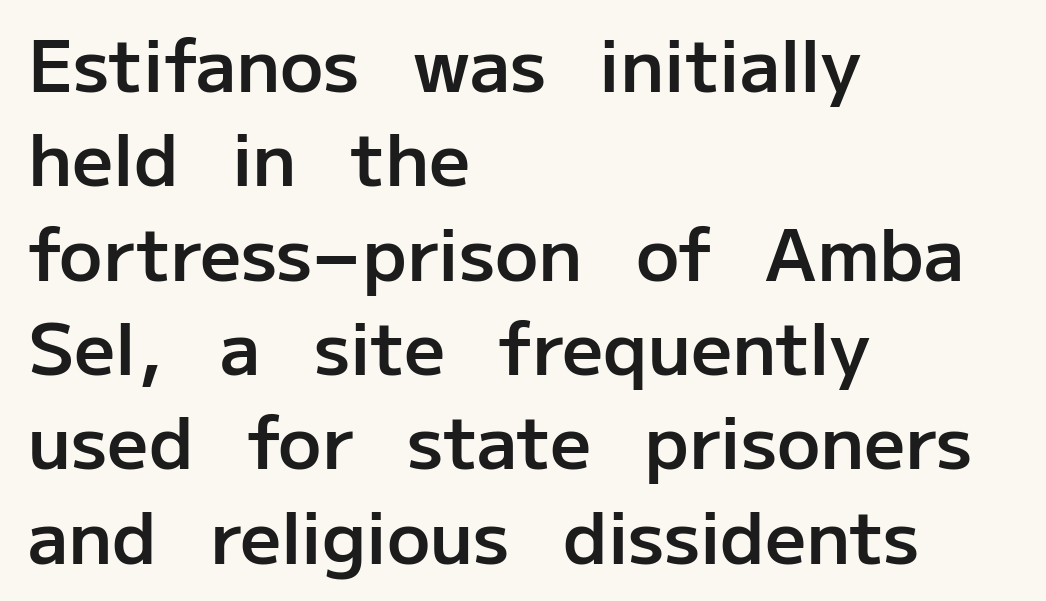
The passage shown is typeset with a sans-serif family. The typography opts for an upright posture over an oblique one. Default kerning and tracking; the words read as compact shapes. The letters advance in unequal steps, a hallmark of proportional type. The string is rendered with underlining switched off. Which margin do the lines hug? The left one — the right edge is uneven.
